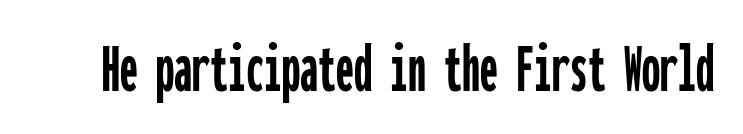
{"serif": "no", "italic": "no", "width": "condensed", "stroke_contrast": "low", "x_height": "medium", "monospaced": "yes", "underline": "no", "letter_spacing": "normal", "letter_spacing_em": 0.0, "glyph_px": 72}
